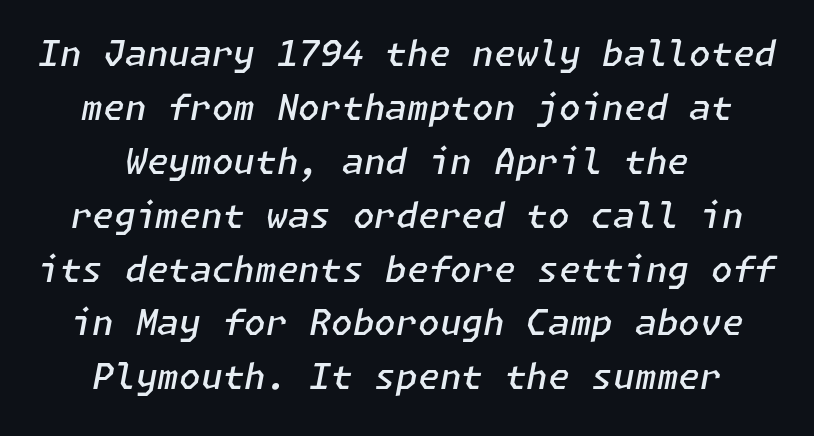
{"italic": "yes", "lean": "right", "slant_degrees": 11, "bold": "semi", "weight": "semibold", "width": "normal", "stroke_contrast": "low", "x_height": "medium", "underline": "no", "line_spacing": "normal", "line_spacing_ratio": 1.54, "letter_spacing": "normal", "letter_spacing_em": 0.0, "glyph_px": 35}
